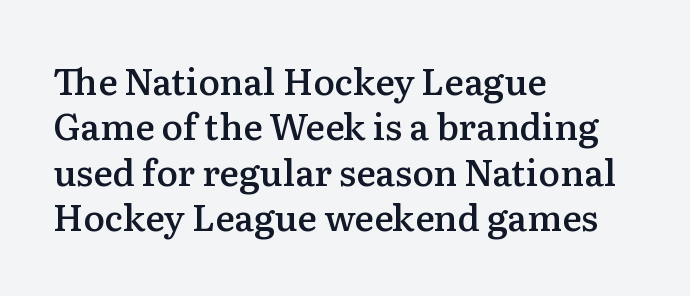
The image shows 36 px semibold serif type, upright; set left-aligned, normal line spacing (1.26x), normal letter spacing, not underlined; medium stroke contrast and a medium x-height.
